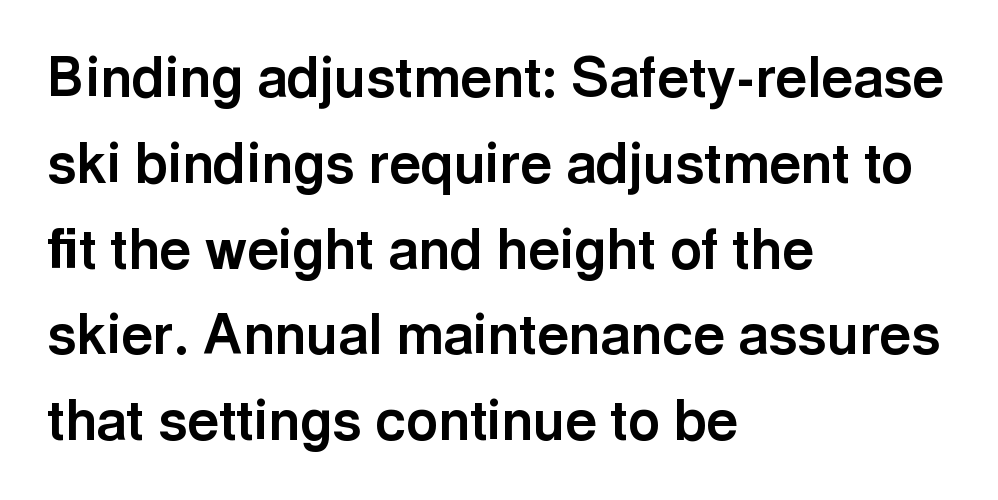
The image shows 55 px bold sans-serif type, upright; set left-aligned, normal line spacing (1.56x), normal letter spacing, not underlined; a medium x-height.
